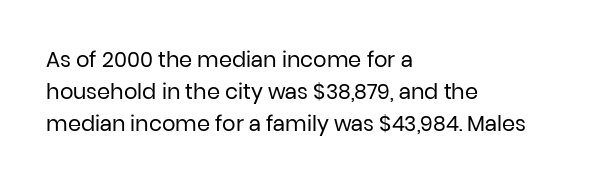
Vertical strokes here are truly vertical. The paragraph has a hard left edge and a soft right edge. The rendering uses a moderate line-height, typical for paragraphs. The cut favours lightness, reaching ordinary text weight at its darkest.
